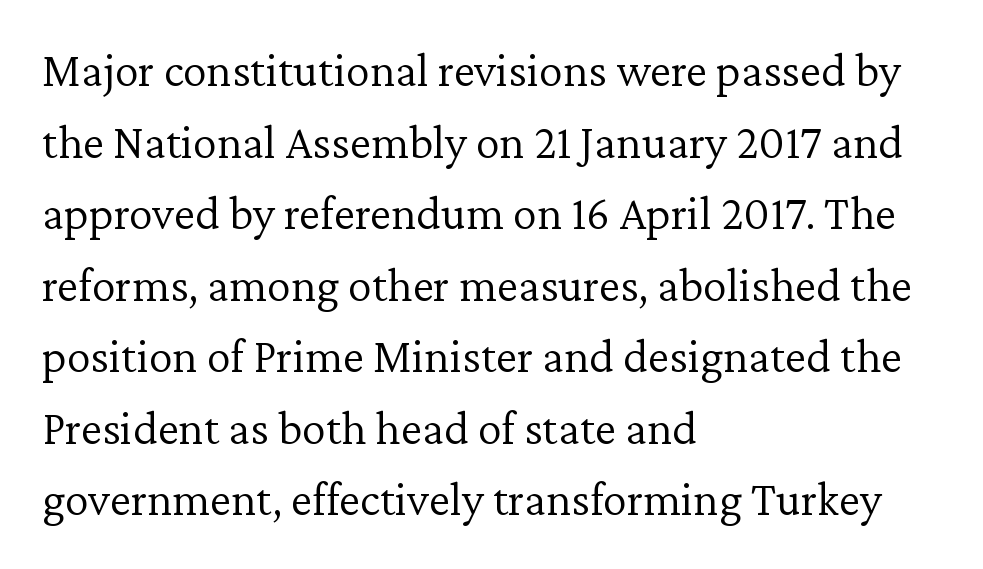
Each letter's strokes conclude with small projecting serifs. Standard letterfit; no display-style spreading of the glyphs. Letters rest on an invisible, unmarked baseline. No chunkiness to these letters — they're not bold. Line beginnings align vertically; line endings do not.
